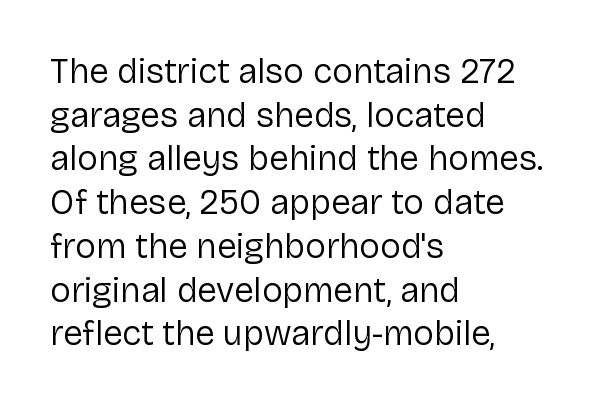
The image shows 35 px regular-weight sans-serif type, upright; set left-aligned, normal line spacing (1.25x), normal letter spacing, not underlined; low stroke contrast and a medium x-height.
